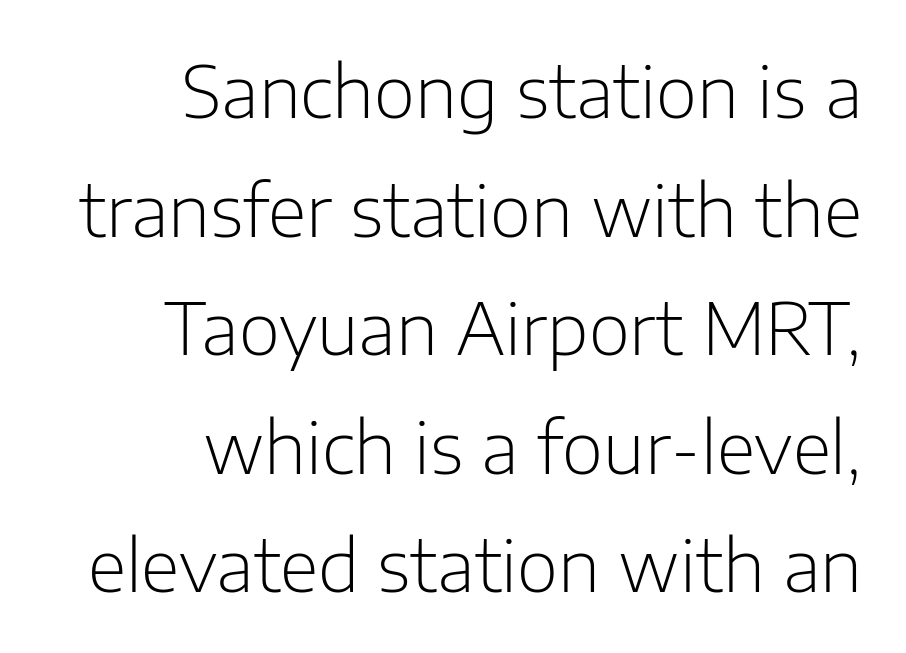
The image shows 71 px light sans-serif type, upright; set right-aligned, normal line spacing (1.67x), normal letter spacing, not underlined; low stroke contrast and a medium x-height.
